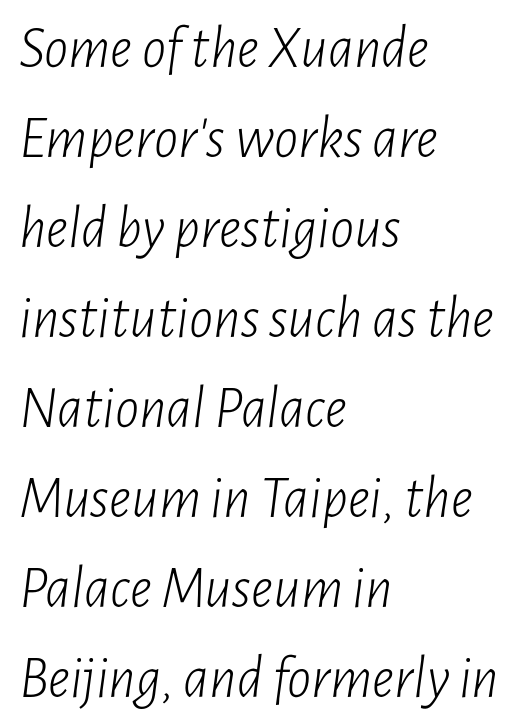
{"italic": "yes", "lean": "right", "slant_degrees": 7, "bold": "no", "weight": "light", "width": "condensed", "stroke_contrast": "low", "x_height": "medium", "monospaced": "no", "underline": "no", "align": "left", "line_spacing": "normal", "line_spacing_ratio": 1.5, "letter_spacing": "normal", "letter_spacing_em": 0.0, "glyph_px": 60}
